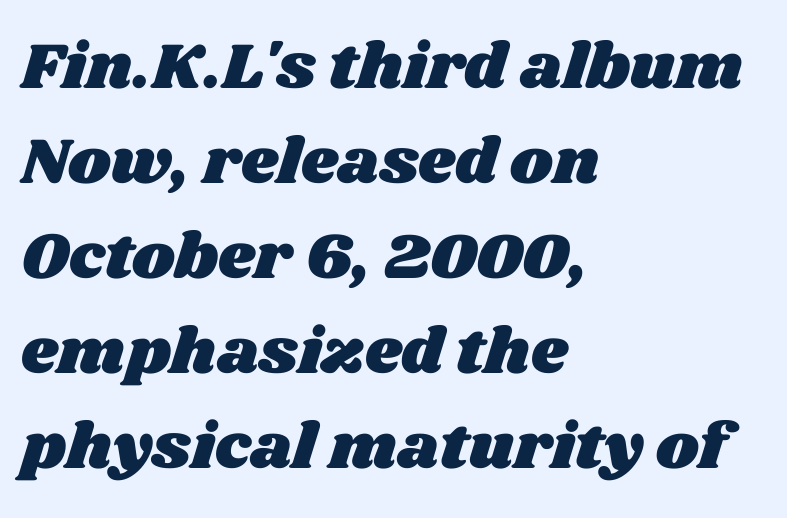
{"width": "wide", "stroke_contrast": "medium", "x_height": "large", "monospaced": "no", "underline": "no", "align": "left", "line_spacing": "normal", "line_spacing_ratio": 1.46, "letter_spacing": "normal", "letter_spacing_em": 0.0, "glyph_px": 65}
